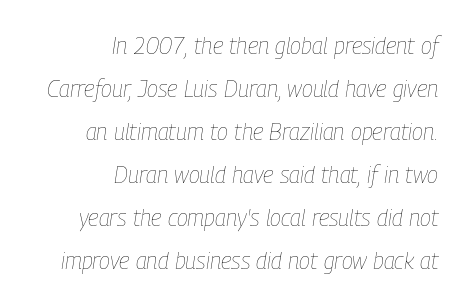
A student would call this right alignment; a typographer would say flush right, rag left. Words float on clear page, feet unadorned. This sample uses plain, unmodified letter spacing. The face used here has a pronounced slope to its letters. The typesetting does not lean heavy: it is not bold.
